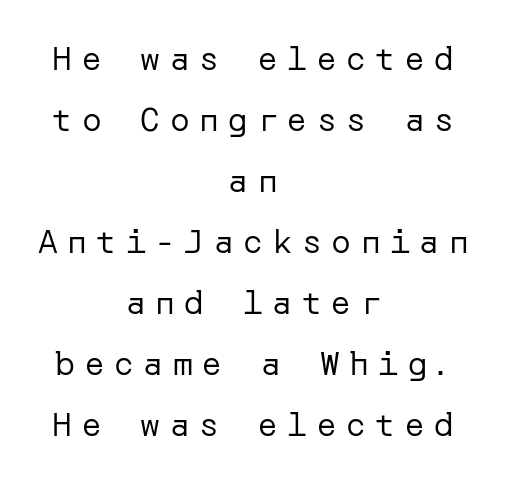
What kind of face is this? One without serifs — a sans. Stroke mass is kept to a normal reading level or below. This rendering widens character spacing well past its baseline value. Only glyphs here, with clear space below each row. If you folded the block vertically in half, each line would mirror itself in length. Nope, not italic — everything's standing straight.
